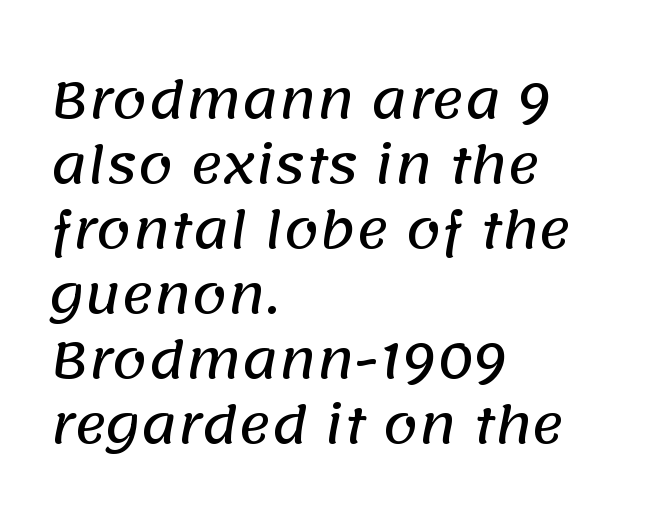
{"serif": "no", "width": "normal", "stroke_contrast": "low", "x_height": "large", "monospaced": "no", "underline": "no", "align": "left", "line_spacing": "normal", "line_spacing_ratio": 1.3, "letter_spacing": "normal", "letter_spacing_em": 0.0, "glyph_px": 50}
